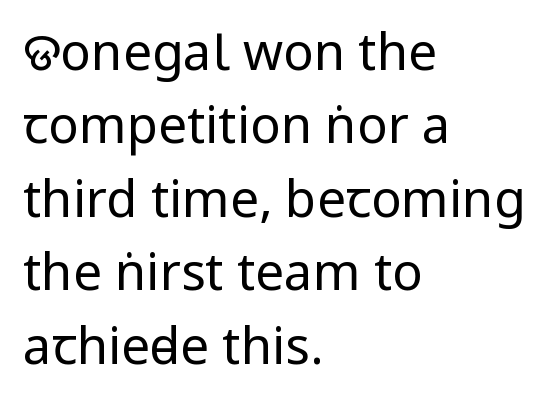
{"serif": "no", "italic": "no", "bold": "no", "weight": "regular", "width": "condensed", "stroke_contrast": "low", "underline": "no", "align": "left", "line_spacing": "normal", "line_spacing_ratio": 1.44, "letter_spacing": "normal", "letter_spacing_em": 0.0, "glyph_px": 51}
